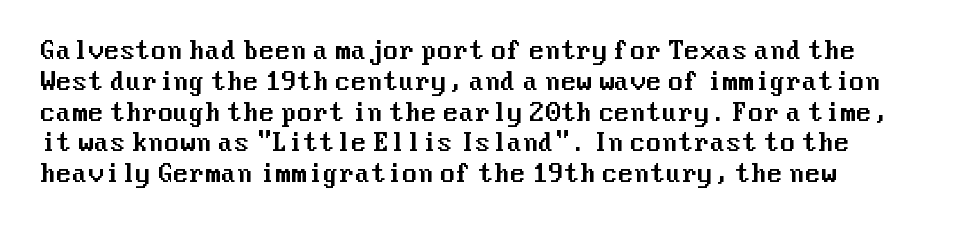
Q: Is the text italic (slanted)? A: No, it is upright.
Q: Is the text underlined? A: No.
Q: How is the paragraph aligned? A: Left-aligned.
Q: Is the spacing between letters normal or unusually wide? A: Normal.
Q: Is the spacing between lines tight, normal or loose? A: Normal.
